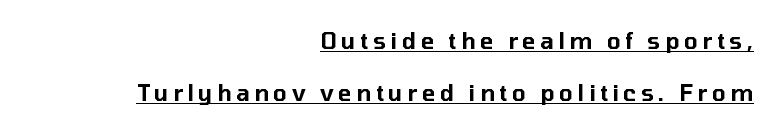
The letterforms stand isolated, each surrounded by extra space. The specimen reads as upright at a glance. Like a heading marked for emphasis, these lines bear an underscore. Successive baselines arrive slowly, with a big drop between each.
